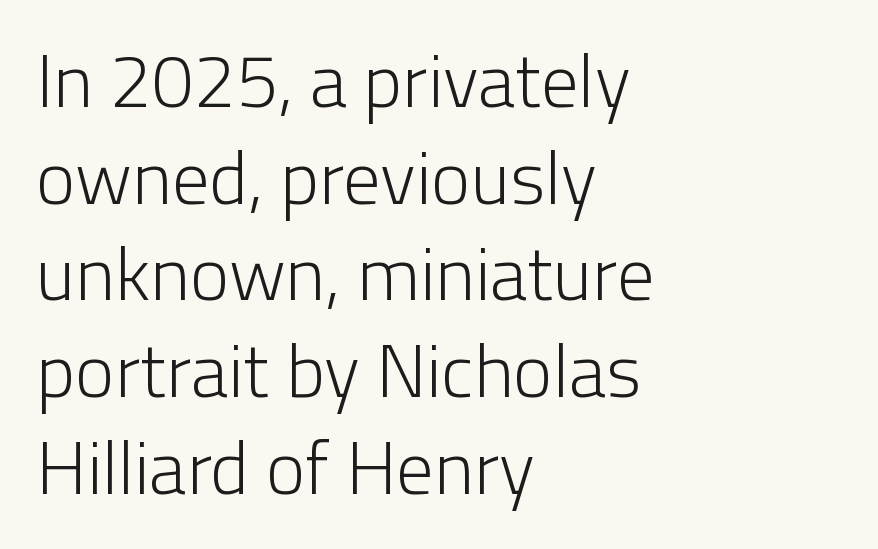
Vertical stems look standard width or narrower in stroke. A student would call this left alignment; a typographer would say flush left, rag right. In terms of leading, this rendering sits right in the middle. Any mark beneath the type? The region is blank. Letterform terminals end flat and unadorned throughout the passage. The face used here is proportionally spaced, like ordinary book or web type.
